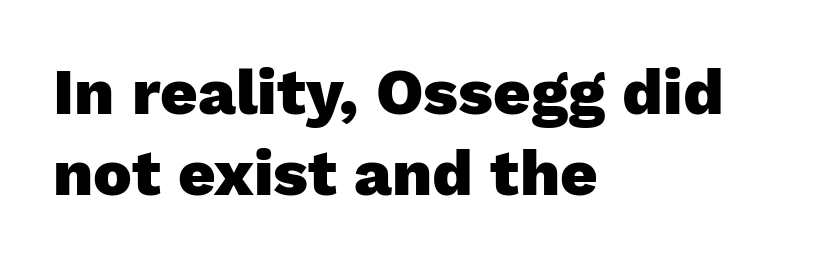
The image shows 65 px heavy sans-serif type, upright; set left-aligned, line spacing 1.24x, normal letter spacing, not underlined; low stroke contrast and a medium x-height.
